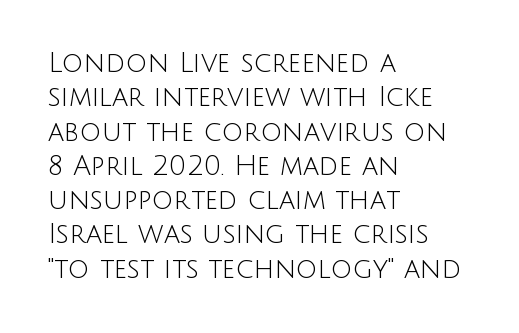
The letterforms sit at book weight or below. Honestly, the letter spacing is just normal — you wouldn't notice it. The type sits square on the baseline with zero lean. Unmarked baselines from the first word to the last. The text block is weighted toward the left margin, trailing off unevenly rightward. The designer left line spacing at the default.
